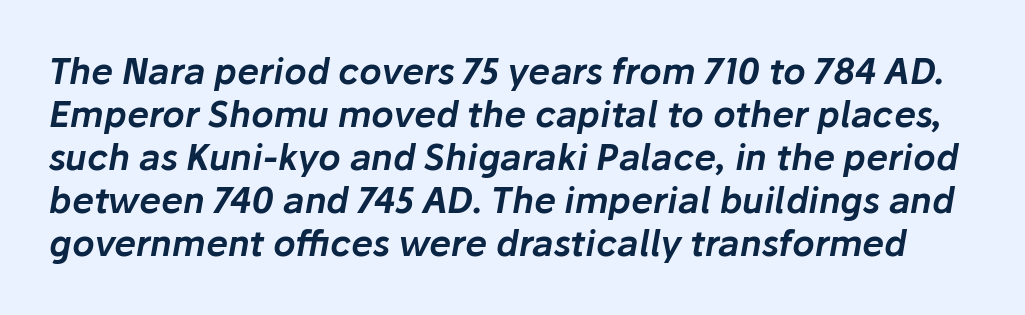
Each letter keeps its own natural width here, so spacing adapts to shape. There's an unmistakable incline to the writing here. You could call the tracking neutral — neither tight nor loose. A bare baseline throughout the passage.
